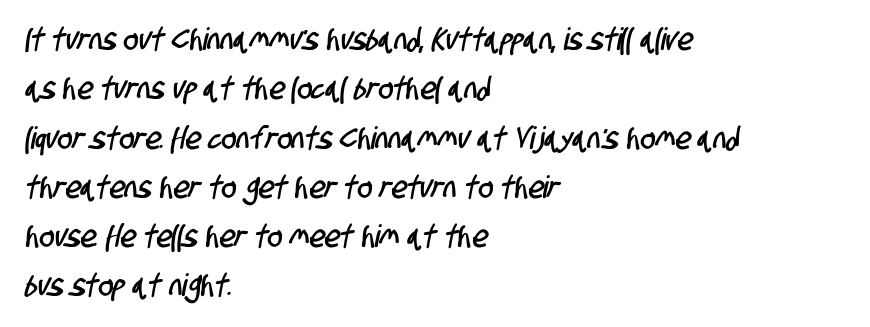
Q: Is the typeface a serif or a sans-serif typeface? A: Sans-serif.
Q: Is the text underlined? A: No.
Q: How is the paragraph aligned? A: Left-aligned.
Q: Is the spacing between letters normal or unusually wide? A: Normal.
Q: Is the spacing between lines tight, normal or loose? A: Normal.
Q: Width (condensed, normal, or wide)? A: Condensed.
Q: Stroke contrast? A: Low.
Q: x-height? A: Large.
Q: Monospaced? A: No.
